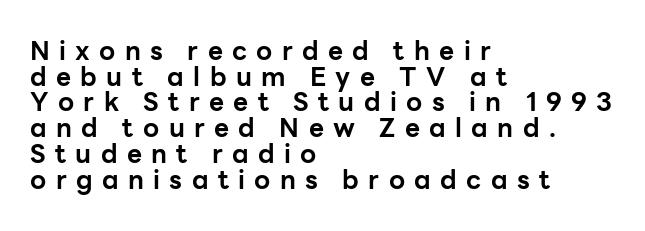
The image shows 26 px bold type, upright; set left-aligned, tight line spacing (0.99x), unusually wide letter spacing (+0.36 em), not underlined.
